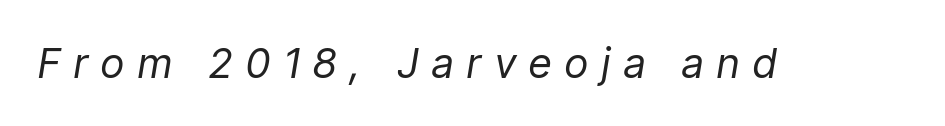
If you drew a line through each stem, it would be angled. A bare baseline throughout the passage. Is this a fixed-width face? No — the glyphs have proportional, varying widths. Words appear elongated and porous because spacing is wide.
